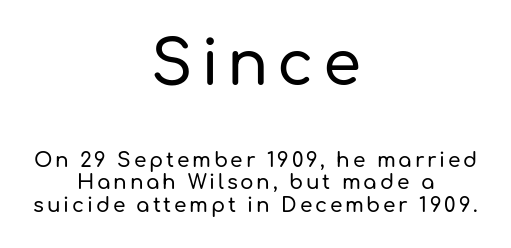
The image shows 61 px sans-serif type, upright; set centered, tight line spacing (1.13x), not underlined; the first (top) block is 3.05x larger; low stroke contrast and a medium x-height.
